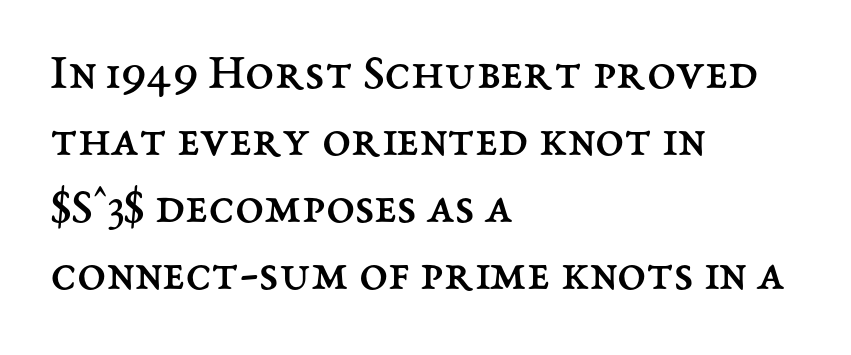
Q: Is the text bold? A: No.
Q: Is the text italic (slanted)? A: No, it is upright.
Q: Is the text underlined? A: No.
Q: How is the paragraph aligned? A: Left-aligned.
Q: Is the spacing between letters normal or unusually wide? A: Normal.
Q: Is the spacing between lines tight, normal or loose? A: Normal.
Q: Width (condensed, normal, or wide)? A: Normal.
Q: Stroke contrast? A: Medium.
Q: x-height? A: Medium.
Q: Monospaced? A: No.
